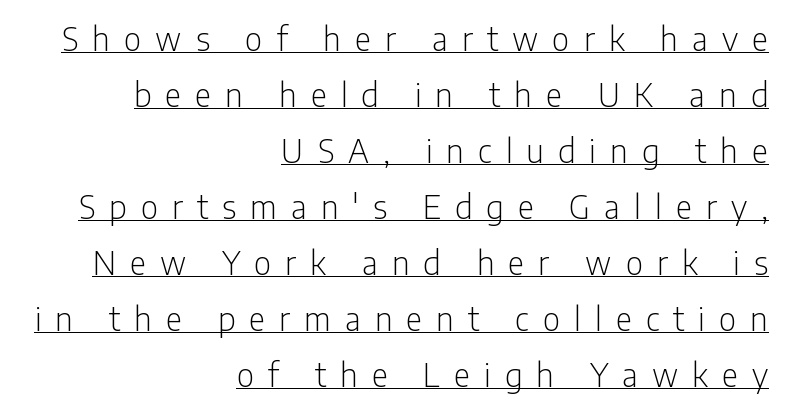
The image shows 32 px light, condensed sans-serif type, upright; set right-aligned, line spacing 1.75x, unusually wide letter spacing (+0.44 em), underlined; low stroke contrast and a medium x-height.
